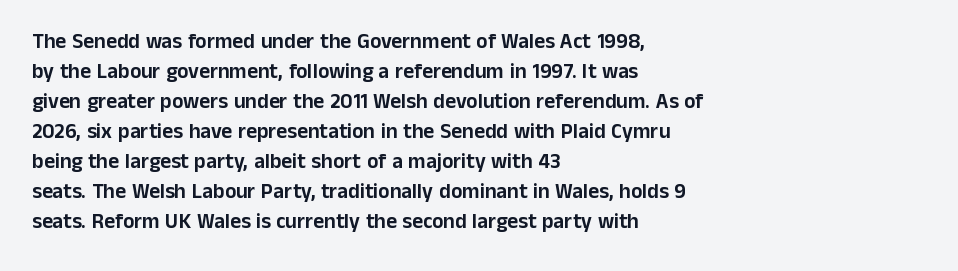
The image shows 21 px text type, upright; set left-aligned, normal line spacing (1.43x), normal letter spacing, not underlined.
